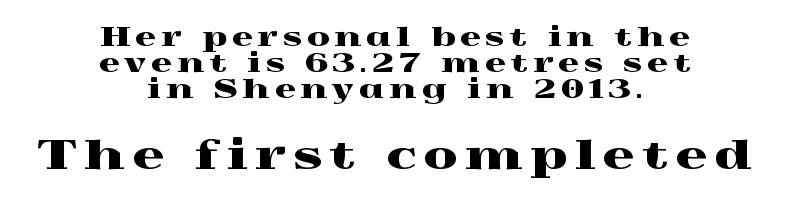
{"serif": "yes", "italic": "no", "width": "wide", "x_height": "medium", "monospaced": "no", "underline": "no", "align": "center", "line_spacing": "tight", "line_spacing_ratio": 1.0, "letter_spacing": "wide", "letter_spacing_em": 0.2, "larger_block": "second", "size_ratio": 1.5, "glyph_px": 39}
